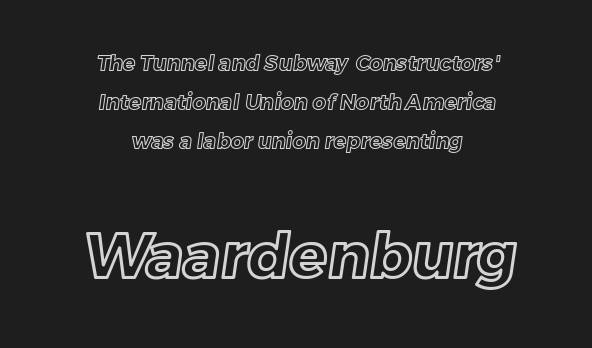
Proportional: the letters do not fall into vertical columns. A clean baseline with only descenders dipping below it. Horizontally, the lines are justified to the midpoint only. The line texture is even and compact thanks to regular tracking. Does the bottom block carry the larger type? Yes, it does.
